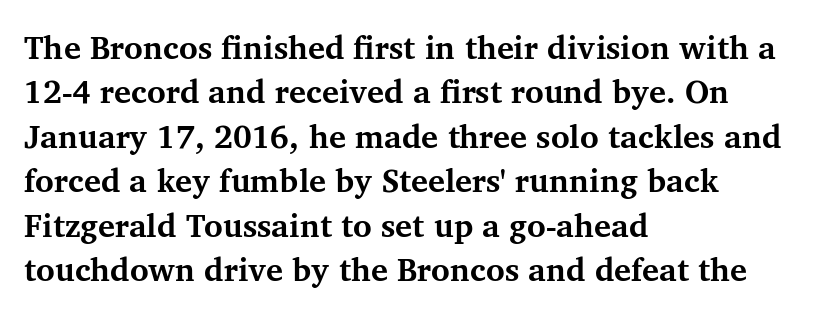
Q: Is the text bold? A: Yes.
Q: Is the text italic (slanted)? A: No, it is upright.
Q: Is the typeface a serif or a sans-serif typeface? A: Serif.
Q: Is the text underlined? A: No.
Q: How is the paragraph aligned? A: Left-aligned.
Q: Is the spacing between letters normal or unusually wide? A: Normal.
Q: Is the spacing between lines tight, normal or loose? A: Normal.
Q: Width (condensed, normal, or wide)? A: Normal.
Q: Stroke contrast? A: Medium.
Q: x-height? A: Medium.
Q: Monospaced? A: No.
